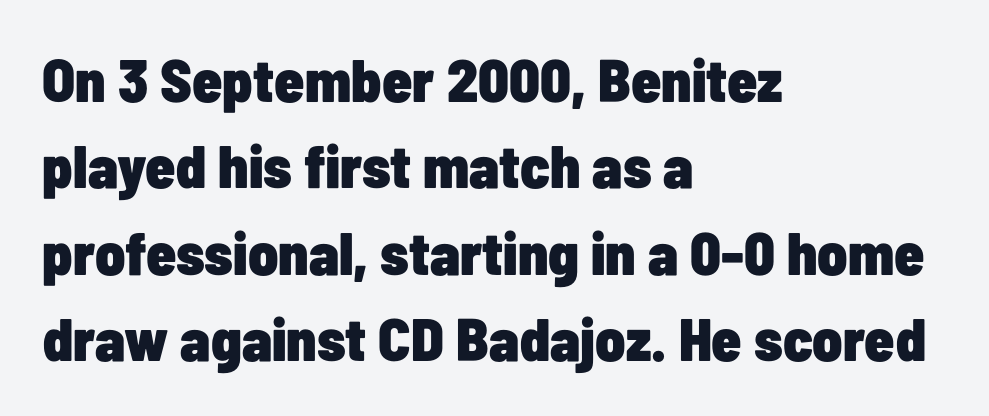
The image shows 60 px heavy, condensed sans-serif type, upright; set left-aligned, normal line spacing (1.44x), normal letter spacing, not underlined; low stroke contrast and a medium x-height.
